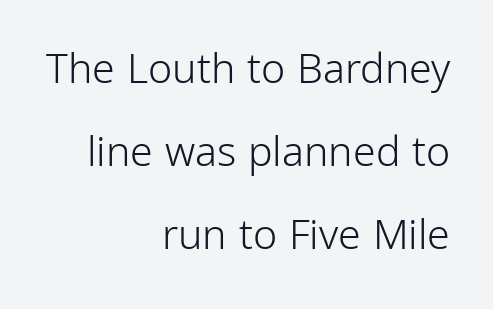
{"serif": "no", "italic": "no", "bold": "no", "weight": "light", "width": "condensed", "stroke_contrast": "low", "x_height": "medium", "monospaced": "no", "underline": "no", "align": "right", "line_spacing": "loose", "line_spacing_ratio": 2.02, "letter_spacing": "normal", "letter_spacing_em": 0.0, "glyph_px": 41}
